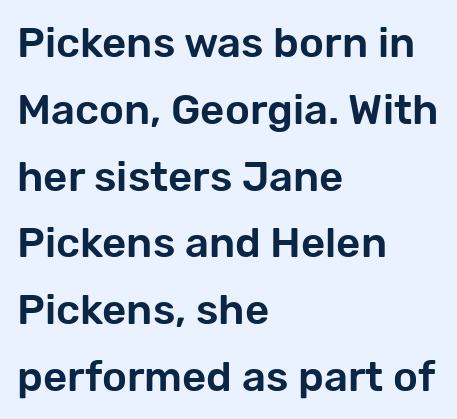
How would I describe the line gaps? Plain and ordinary. You can tell it's not italic because the verticals are truly vertical. The string is rendered with underlining switched off. The characters display no serif detailing; their extremities are plain. Short note: letters normally spaced. These lines are set flush left with a ragged right edge.
